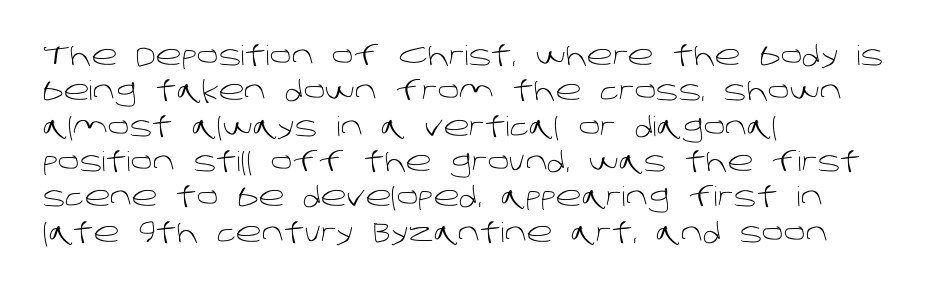
Q: Is the text bold? A: No.
Q: Is the text underlined? A: No.
Q: How is the paragraph aligned? A: Left-aligned.
Q: Is the spacing between letters normal or unusually wide? A: Normal.
Q: Is the spacing between lines tight, normal or loose? A: Normal.
